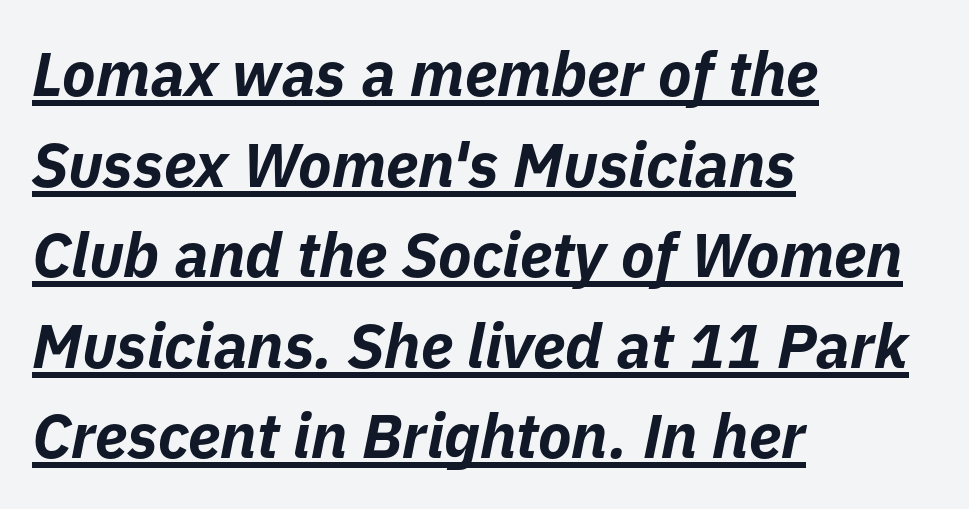
Reading down the column, the eye jumps a familiar distance to each next line. The text block is weighted toward the left margin, trailing off unevenly rightward. Students, this is bold: see how much ink each stroke carries. Style check: oblique.
